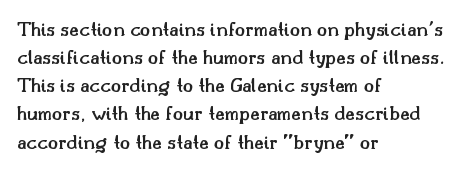
The image shows 21 px text type, upright; set left-aligned, normal line spacing (1.34x), normal letter spacing, not underlined.
